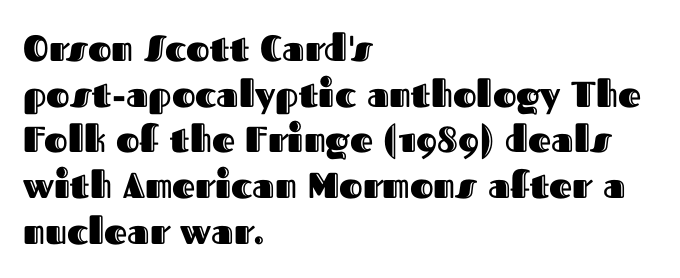
Anything drawn beneath the words? Only blank space. These lines were composed using upright roman letters. Regular leading. Observe the ordinary spacing: letters are neighbours, not strangers.
